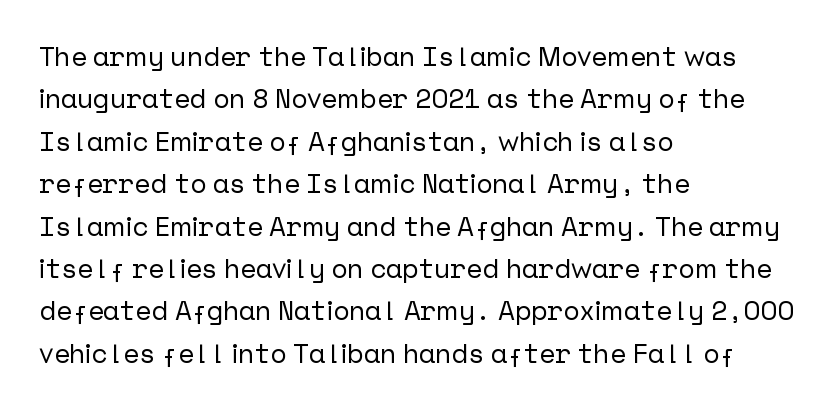
Successive baselines arrive at the customary interval. Tall strokes in this sample are plumb rather than angled. Where is the straight margin? On the left. Lines of text with bare space underneath. Each word holds together tightly as a unit, with standard inter-letter gaps.
